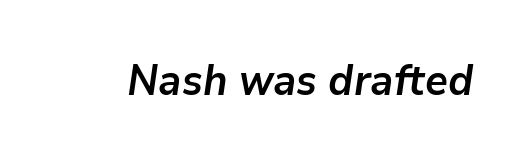
{"italic": "yes", "lean": "right", "slant_degrees": 9, "bold": "yes", "weight": "semibold", "width": "normal", "stroke_contrast": "low", "x_height": "medium", "monospaced": "no", "underline": "no", "letter_spacing": "normal", "letter_spacing_em": 0.0, "glyph_px": 42}
